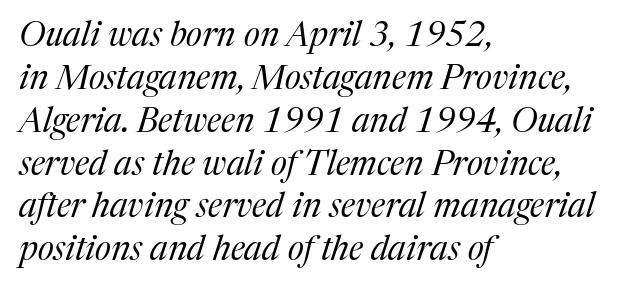
Q: Is the text bold? A: No.
Q: Is the text italic (slanted)? A: Yes, it leans right by about 17 degrees.
Q: Is the typeface a serif or a sans-serif typeface? A: Serif.
Q: Is the text underlined? A: No.
Q: How is the paragraph aligned? A: Left-aligned.
Q: Is the spacing between letters normal or unusually wide? A: Normal.
Q: Is the spacing between lines tight, normal or loose? A: Normal.
Q: Width (condensed, normal, or wide)? A: Normal.
Q: Stroke contrast? A: Medium.
Q: x-height? A: Medium.
Q: Monospaced? A: No.
